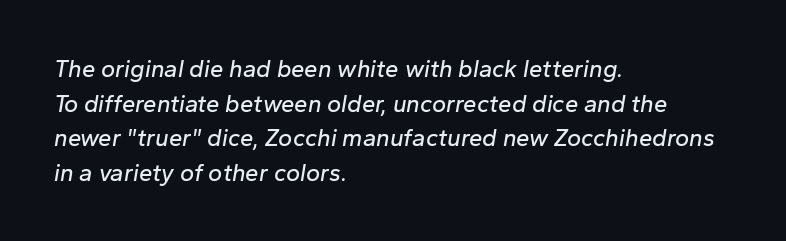
The typesetter chose a ragged-right arrangement here. Underlining? Definitely not there. There's an unmistakable incline to the writing here. Does extra space separate the letters? No, they use regular spacing. Evenly set lines give the paragraph a standard silhouette.
